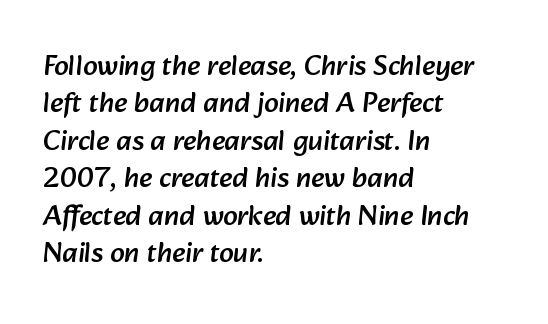
Q: Is the typeface a serif or a sans-serif typeface? A: Sans-serif.
Q: Is the text underlined? A: No.
Q: How is the paragraph aligned? A: Left-aligned.
Q: Is the spacing between letters normal or unusually wide? A: Normal.
Q: Is the spacing between lines tight, normal or loose? A: Normal.
Q: Width (condensed, normal, or wide)? A: Normal.
Q: Stroke contrast? A: Low.
Q: x-height? A: Medium.
Q: Monospaced? A: No.
